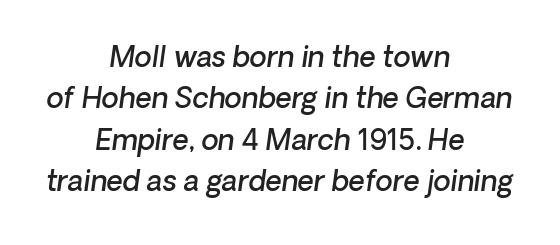
Q: Is the text bold? A: Semi-bold.
Q: Is the text italic (slanted)? A: Yes, it leans right by about 8 degrees.
Q: Is the text underlined? A: No.
Q: How is the paragraph aligned? A: Centered.
Q: Is the spacing between letters normal or unusually wide? A: Normal.
Q: Is the spacing between lines tight, normal or loose? A: Normal.
Q: Width (condensed, normal, or wide)? A: Normal.
Q: Stroke contrast? A: Low.
Q: x-height? A: Medium.
Q: Monospaced? A: No.
